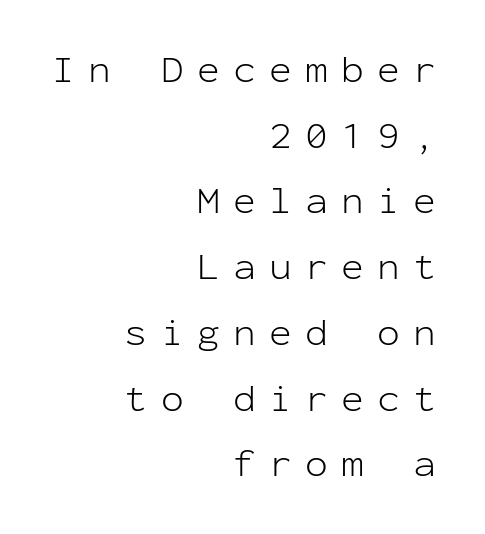
{"serif": "no", "italic": "no", "bold": "no", "weight": "light", "width": "normal", "stroke_contrast": "low", "x_height": "medium", "monospaced": "yes", "underline": "no", "align": "right", "line_spacing_ratio": 1.73, "letter_spacing": "wide", "letter_spacing_em": 0.35, "glyph_px": 38}
